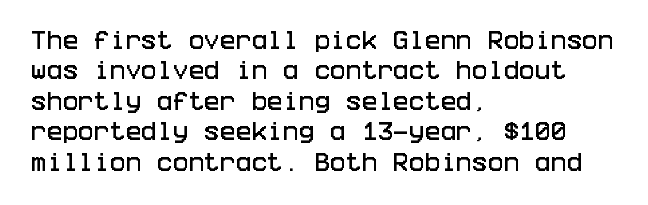
{"italic": "no", "underline": "no", "align": "left", "line_spacing": "normal", "line_spacing_ratio": 1.45, "letter_spacing": "normal", "letter_spacing_em": 0.0, "glyph_px": 21}
